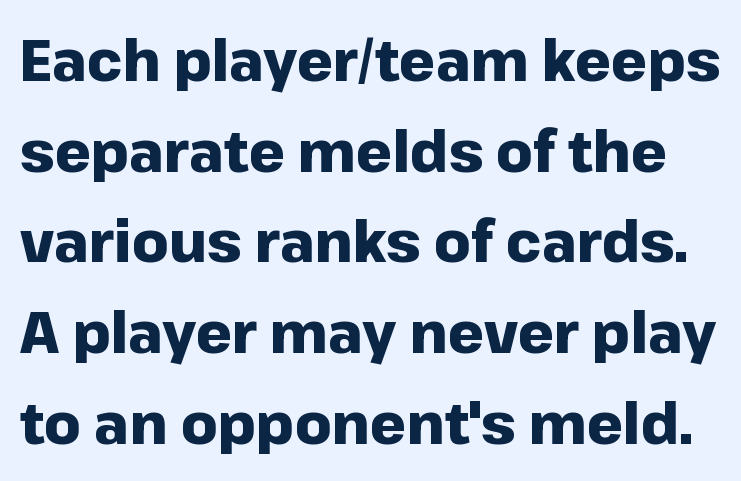
Q: Is the text bold? A: Yes.
Q: Is the text italic (slanted)? A: No, it is upright.
Q: Is the typeface a serif or a sans-serif typeface? A: Sans-serif.
Q: Is the text underlined? A: No.
Q: Is the spacing between letters normal or unusually wide? A: Normal.
Q: Is the spacing between lines tight, normal or loose? A: Normal.
Q: Width (condensed, normal, or wide)? A: Normal.
Q: Stroke contrast? A: Low.
Q: x-height? A: Medium.
Q: Monospaced? A: No.
